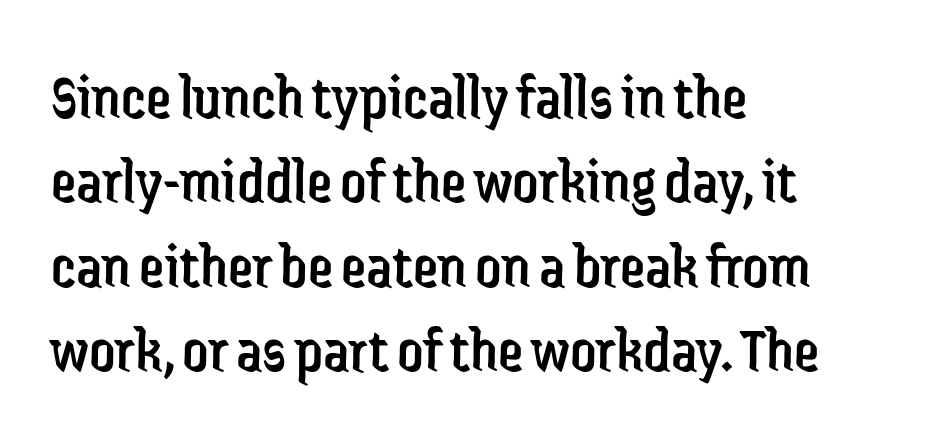
Q: Is the text bold? A: No.
Q: Is the text italic (slanted)? A: No, it is upright.
Q: Is the typeface a serif or a sans-serif typeface? A: Sans-serif.
Q: Is the text underlined? A: No.
Q: How is the paragraph aligned? A: Left-aligned.
Q: Is the spacing between letters normal or unusually wide? A: Normal.
Q: Is the spacing between lines tight, normal or loose? A: Normal.
Q: Width (condensed, normal, or wide)? A: Condensed.
Q: Stroke contrast? A: Low.
Q: x-height? A: Medium.
Q: Monospaced? A: No.
